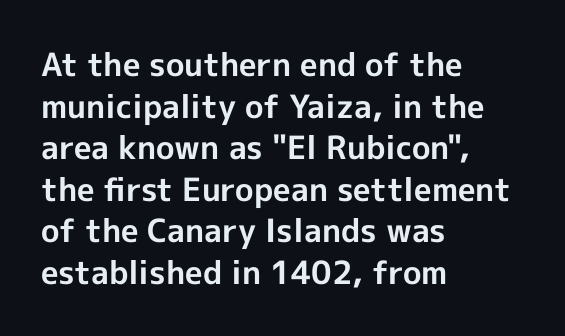
{"serif": "no", "italic": "no", "bold": "yes", "weight": "bold", "width": "normal", "x_height": "medium", "monospaced": "no", "underline": "no", "align": "left", "line_spacing": "normal", "line_spacing_ratio": 1.3, "letter_spacing": "normal", "letter_spacing_em": 0.0, "glyph_px": 32}
